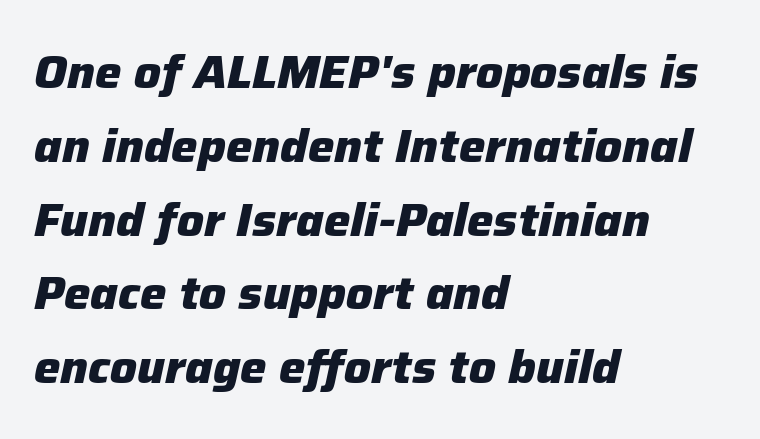
{"italic": "yes", "lean": "right", "slant_degrees": 12, "bold": "yes", "weight": "heavy", "width": "normal", "stroke_contrast": "low", "x_height": "medium", "monospaced": "no", "underline": "no", "align": "left", "line_spacing": "normal", "line_spacing_ratio": 1.57, "letter_spacing": "normal", "letter_spacing_em": 0.0, "glyph_px": 47}
